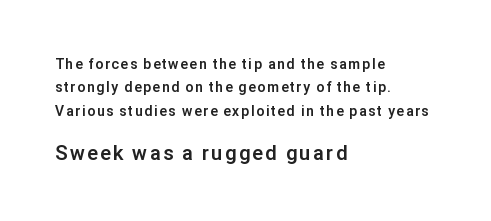
All the whitespace from short lines collects on the right. Type without underlining. Two sizes are in play, and the larger belongs to the second block. A normal amount of white space separates one row of letters from the next. You can tell it's not italic because the verticals are truly vertical. The sample has been set heavy, in full bold.
